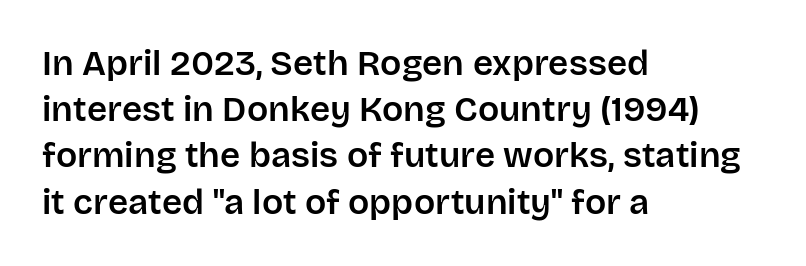
The image shows 35 px sans-serif type, upright; set left-aligned, normal line spacing (1.32x), normal letter spacing, not underlined; low stroke contrast and a large x-height.
